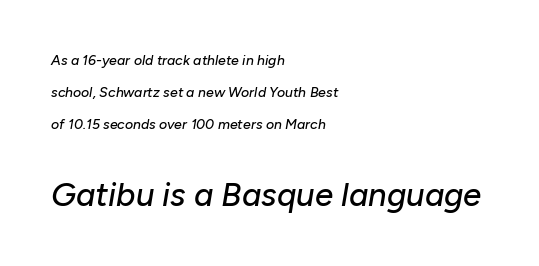
Q: Is the text italic (slanted)? A: Yes, it leans right by about 10 degrees.
Q: Is the text underlined? A: No.
Q: How is the paragraph aligned? A: Left-aligned.
Q: Is the spacing between letters normal or unusually wide? A: Normal.
Q: Is the spacing between lines tight, normal or loose? A: Loose.
Q: Which block of text is set in a larger size, the first (top) or the second (bottom)? A: The second (bottom) one.
Q: Width (condensed, normal, or wide)? A: Normal.
Q: Stroke contrast? A: Low.
Q: x-height? A: Medium.
Q: Monospaced? A: No.
